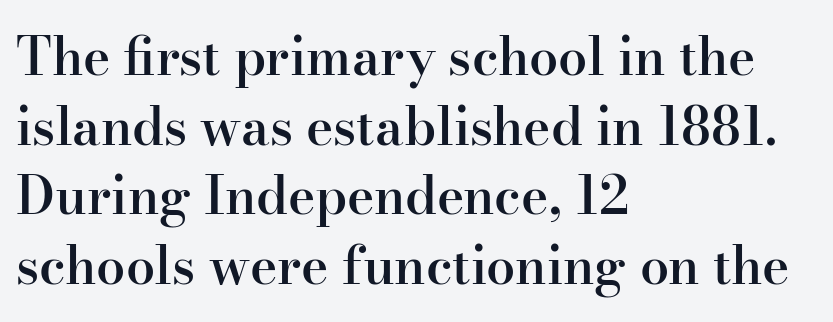
{"serif": "yes", "italic": "no", "bold": "semi", "weight": "semibold", "width": "normal", "stroke_contrast": "high", "x_height": "small", "monospaced": "no", "underline": "no", "align": "left", "line_spacing": "normal", "line_spacing_ratio": 1.34, "letter_spacing": "normal", "letter_spacing_em": 0.0, "glyph_px": 52}
